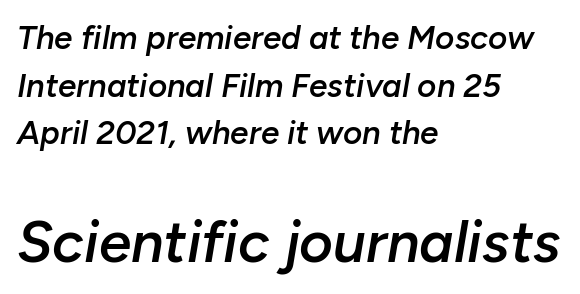
Bare-footed words on every line. Two sizes are in play, and the larger belongs to the second block. The rows are spaced the way most documents space them. Between one letter and the next there's only the usual sliver of space. Does the weight exceed regular? Yes, but only to semibold. Proportional: the letters do not fall into vertical columns.
